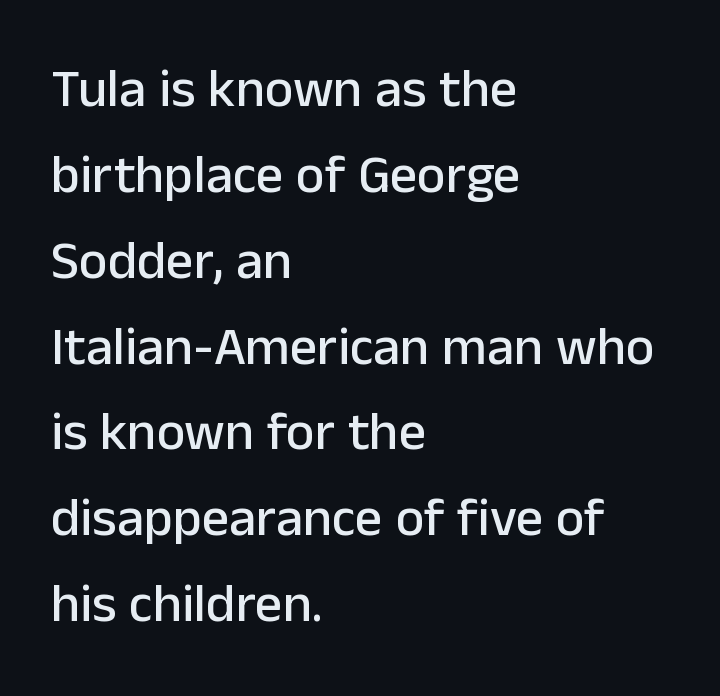
Words appear dense and cohesive because spacing is normal. Line spacing here is normal. Italic? Not at all — the glyphs are vertical. Check under the words: just untouched page. If you drew a ruler down the left edge, every line would touch it. A typesetter would call this proportional, since set widths differ per character.
